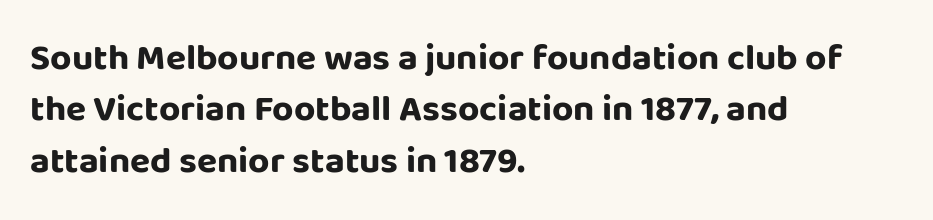
{"serif": "no", "italic": "no", "bold": "yes", "weight": "bold", "width": "normal", "stroke_contrast": "low", "x_height": "large", "monospaced": "no", "underline": "no", "align": "left", "line_spacing": "normal", "line_spacing_ratio": 1.39, "letter_spacing": "normal", "letter_spacing_em": 0.0, "glyph_px": 37}
